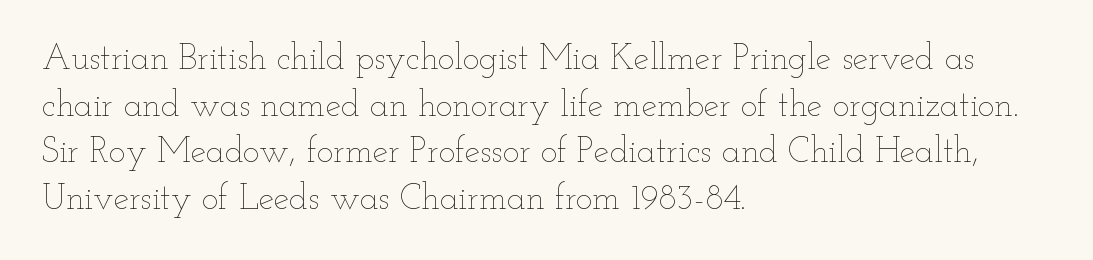
Weight: regular or lighter. Italic? Not at all — the glyphs are vertical. The typesetter chose a ragged-right arrangement here. How would I describe the line gaps? Plain and ordinary. Honestly, there is no underline to notice here at all. Character widths vary here, with narrow letters taking less room than wide ones.
